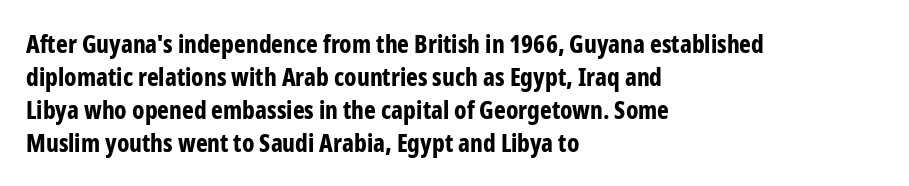
A full-strength bold gives these letters their thick strokes. The gaps between neighbouring characters are ordinary and unremarkable. The lines sit at an ordinary, default distance from one another. Descender tails drop into unmarked territory.
